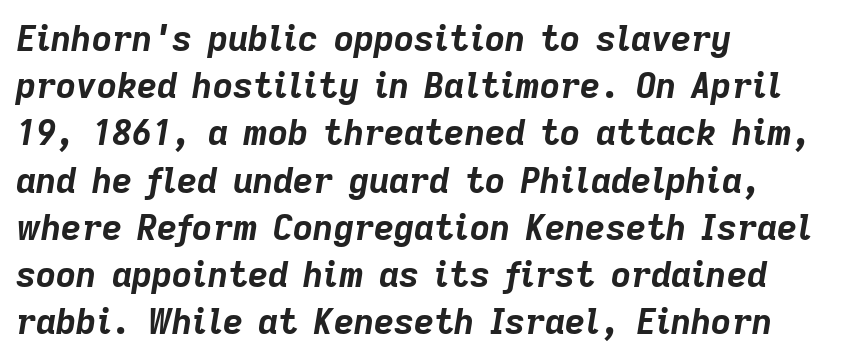
This block has exactly the height ordinary leading produces. Has an underline been added? It has not. The compositor pushed each line to the left boundary. Is the letter spacing exaggerated? No — it looks like the ordinary default.
